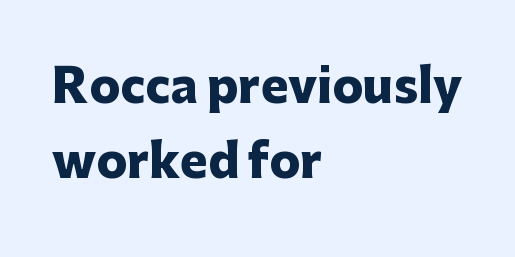
{"serif": "no", "italic": "no", "bold": "yes", "weight": "heavy", "width": "normal", "stroke_contrast": "low", "x_height": "medium", "monospaced": "no", "underline": "no", "align": "left", "line_spacing": "normal", "line_spacing_ratio": 1.64, "letter_spacing": "normal", "letter_spacing_em": 0.0, "glyph_px": 46}
